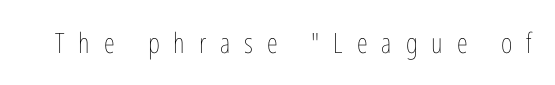
Q: Is the text bold? A: No.
Q: Is the text italic (slanted)? A: No, it is upright.
Q: Is the text underlined? A: No.
Q: Is the spacing between letters normal or unusually wide? A: Unusually wide.
Q: Width (condensed, normal, or wide)? A: Condensed.
Q: Stroke contrast? A: Low.
Q: x-height? A: Medium.
Q: Monospaced? A: No.
